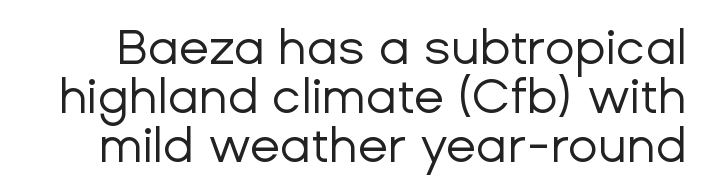
The image shows 49 px regular-weight sans-serif type, upright; set tight line spacing (1.0x), normal letter spacing, not underlined; low stroke contrast and a medium x-height.
